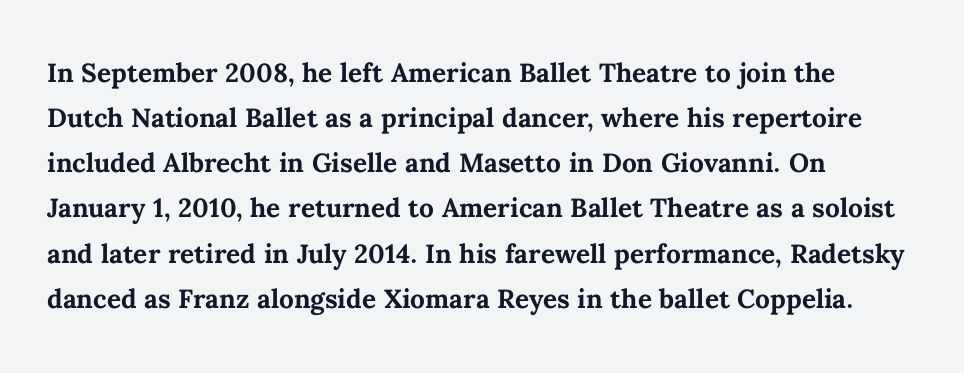
Q: Is the text bold? A: Yes.
Q: Is the text italic (slanted)? A: No, it is upright.
Q: Is the text underlined? A: No.
Q: How is the paragraph aligned? A: Left-aligned.
Q: Is the spacing between letters normal or unusually wide? A: Normal.
Q: Is the spacing between lines tight, normal or loose? A: Normal.
Q: Width (condensed, normal, or wide)? A: Normal.
Q: Stroke contrast? A: Medium.
Q: x-height? A: Medium.
Q: Monospaced? A: No.
